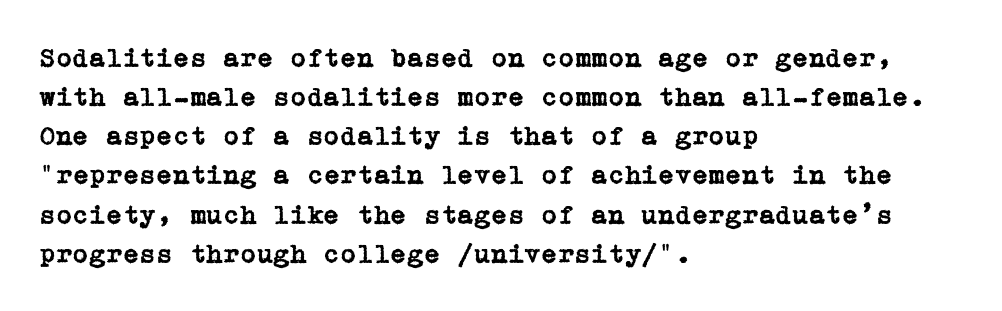
Q: Is the text italic (slanted)? A: No, it is upright.
Q: Is the text underlined? A: No.
Q: How is the paragraph aligned? A: Left-aligned.
Q: Is the spacing between letters normal or unusually wide? A: Normal.
Q: Is the spacing between lines tight, normal or loose? A: Normal.
